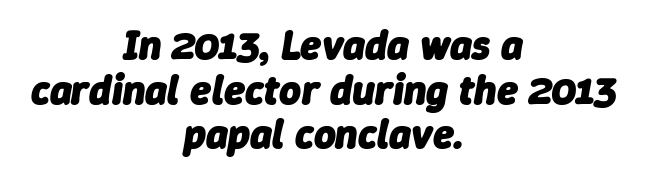
Q: Is the text bold? A: Yes.
Q: Is the text italic (slanted)? A: Yes, it leans right by about 9 degrees.
Q: Is the text underlined? A: No.
Q: How is the paragraph aligned? A: Centered.
Q: Is the spacing between letters normal or unusually wide? A: Normal.
Q: Is the spacing between lines tight, normal or loose? A: Tight.
Q: Width (condensed, normal, or wide)? A: Normal.
Q: Stroke contrast? A: Low.
Q: x-height? A: Medium.
Q: Monospaced? A: No.
